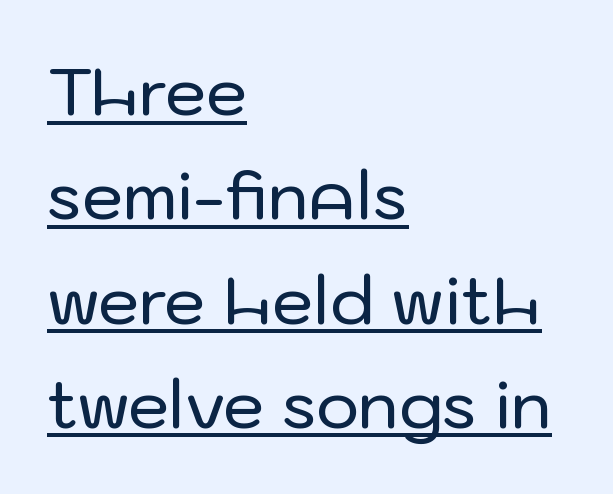
Observe the ordinary spacing: letters are neighbours, not strangers. The typography opts for an upright posture over an oblique one. The rag falls on the right side of this text block. Looks like regular typesetting: each glyph gets only the width it needs. Underlined type.
